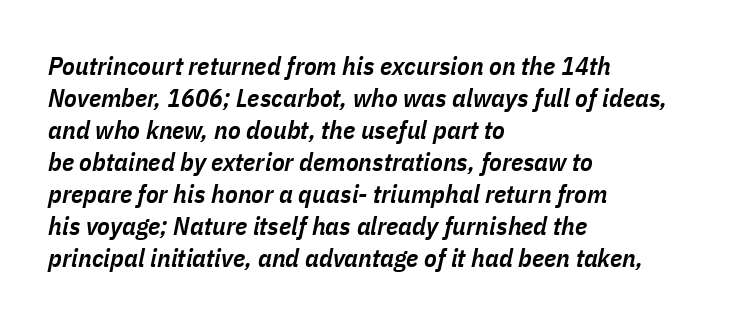
Q: Is the text bold? A: Semi-bold.
Q: Is the text italic (slanted)? A: Yes, it leans right by about 11 degrees.
Q: Is the text underlined? A: No.
Q: How is the paragraph aligned? A: Left-aligned.
Q: Is the spacing between letters normal or unusually wide? A: Normal.
